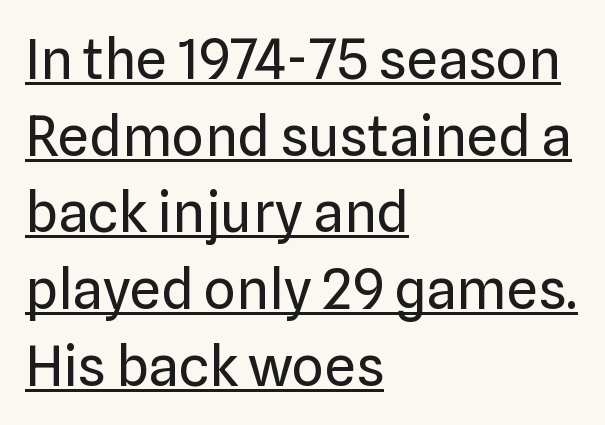
{"serif": "no", "italic": "no", "bold": "no", "weight": "regular", "width": "normal", "stroke_contrast": "low", "x_height": "medium", "monospaced": "no", "underline": "yes", "align": "left", "line_spacing": "normal", "line_spacing_ratio": 1.37, "letter_spacing": "normal", "letter_spacing_em": 0.0, "glyph_px": 56}
